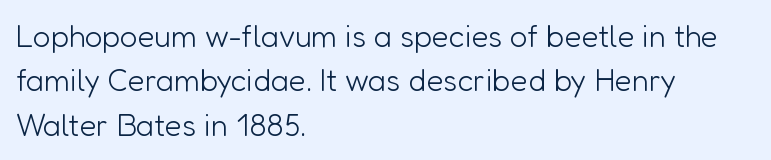
The image shows 31 px light sans-serif type, upright; set left-aligned, normal line spacing (1.43x), normal letter spacing, not underlined; low stroke contrast and a medium x-height.
